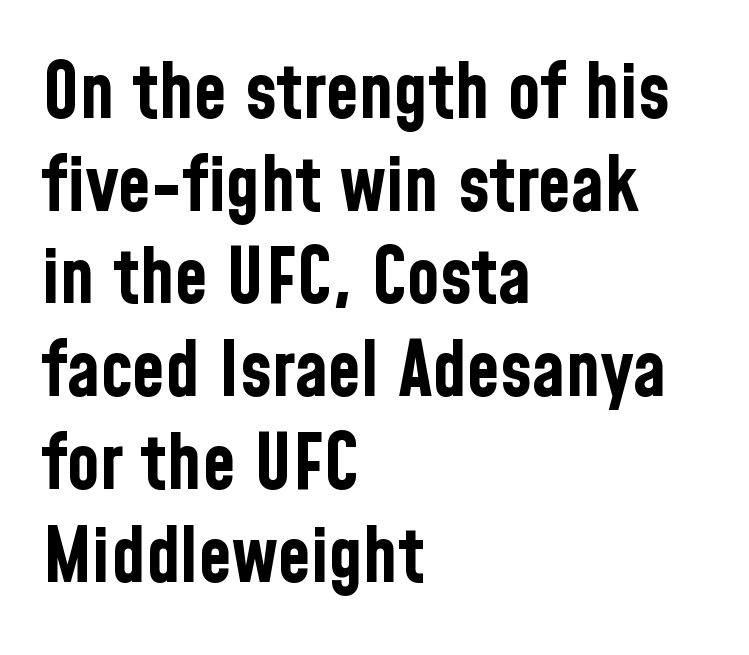
The image shows 76 px bold, condensed sans-serif type, upright; set left-aligned, line spacing 1.22x, normal letter spacing, not underlined; low stroke contrast and a medium x-height.
